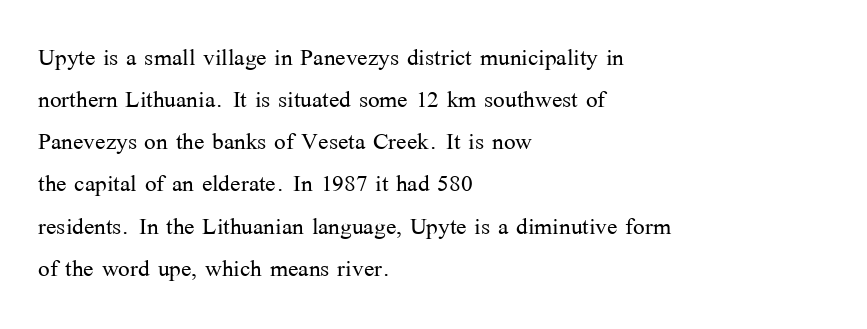
Q: Is the text bold? A: No.
Q: Is the text italic (slanted)? A: No, it is upright.
Q: Is the typeface a serif or a sans-serif typeface? A: Serif.
Q: Is the text underlined? A: No.
Q: How is the paragraph aligned? A: Left-aligned.
Q: Is the spacing between letters normal or unusually wide? A: Normal.
Q: Is the spacing between lines tight, normal or loose? A: Normal.
Q: Width (condensed, normal, or wide)? A: Normal.
Q: Stroke contrast? A: Medium.
Q: x-height? A: Medium.
Q: Monospaced? A: No.
